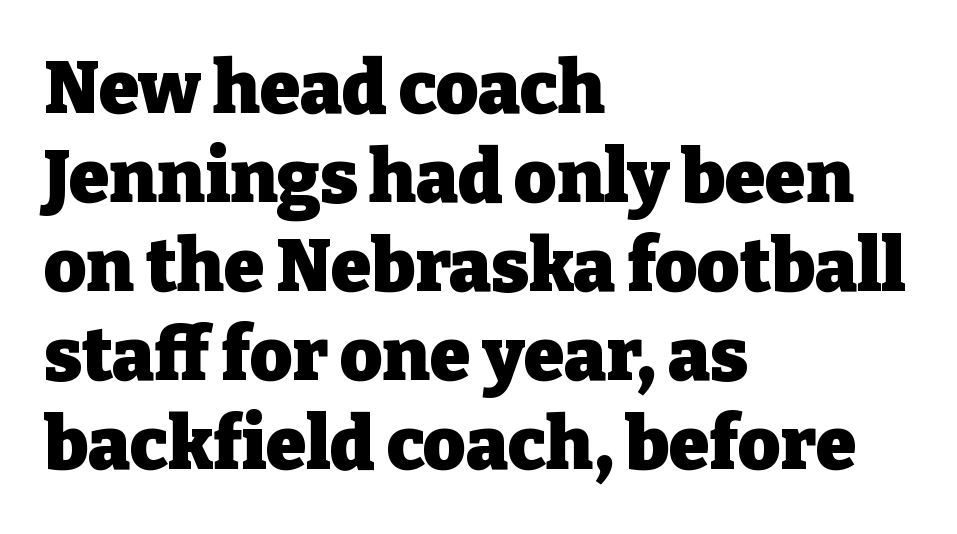
Upright lettering throughout. Descenders are the only things crossing below the line. The ragged edge is on the right, which tells us the setting is flush left. The sample has been set heavy, in full bold.
